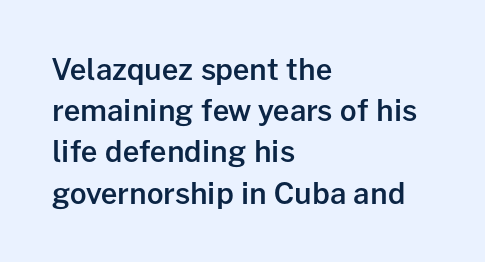
Weight: semibold (demi). The paragraph shown leans on its left margin. Is there much room between lines? A standard amount, neither cramped nor airy. The tracking reads as untouched default to a designer's eye. This sample has the flowing, uneven cadence of proportional lettering. This is roman type, the default non-slanted kind.
